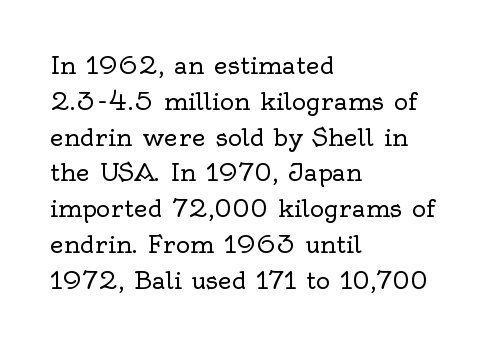
Q: Is the text bold? A: No.
Q: Is the text italic (slanted)? A: No, it is upright.
Q: Is the text underlined? A: No.
Q: How is the paragraph aligned? A: Left-aligned.
Q: Is the spacing between letters normal or unusually wide? A: Normal.
Q: Is the spacing between lines tight, normal or loose? A: Normal.
